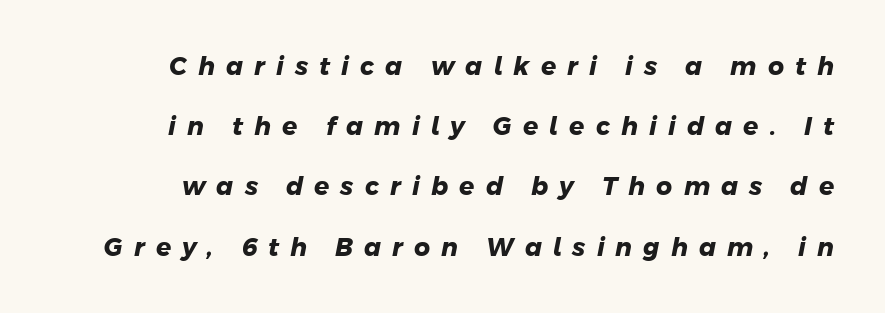
Q: Is the text bold? A: Yes.
Q: Is the text underlined? A: No.
Q: How is the paragraph aligned? A: Right-aligned.
Q: Is the spacing between letters normal or unusually wide? A: Unusually wide.
Q: Is the spacing between lines tight, normal or loose? A: Loose.
